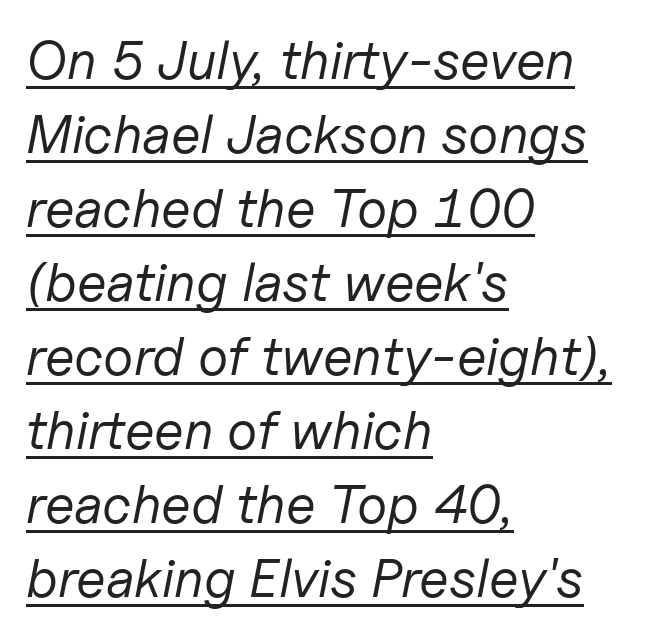
Q: Is the text bold? A: No.
Q: Is the text italic (slanted)? A: Yes, it leans right by about 11 degrees.
Q: Is the text underlined? A: Yes.
Q: How is the paragraph aligned? A: Left-aligned.
Q: Is the spacing between letters normal or unusually wide? A: Normal.
Q: Is the spacing between lines tight, normal or loose? A: Normal.
Q: Width (condensed, normal, or wide)? A: Normal.
Q: Stroke contrast? A: Low.
Q: x-height? A: Medium.
Q: Monospaced? A: No.
